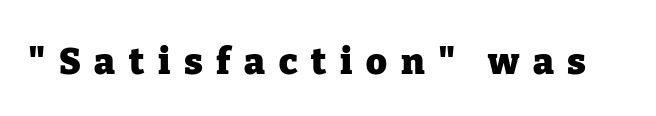
When letters stand straight like this, we call the style roman or upright. Heft: maximum for text — a bold. Spacing verdict: proportional, widths tailored to each character. The tracking jumps out immediately: characters are airy and widely separated. The specimen omits any rule beneath the text block's lines. Font category for this specimen: serif.
